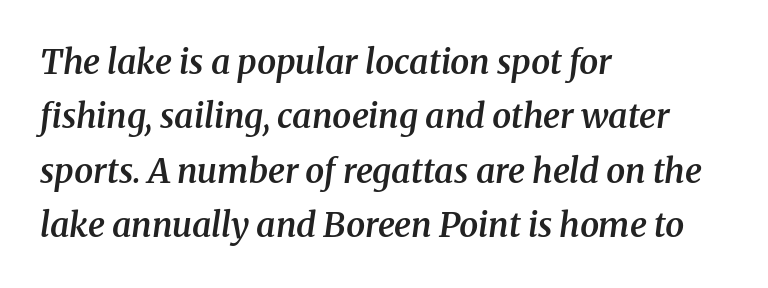
The image shows 34 px semibold serif type, italic (leaning right); set left-aligned, normal line spacing (1.6x), normal letter spacing, not underlined; medium stroke contrast and a medium x-height.
